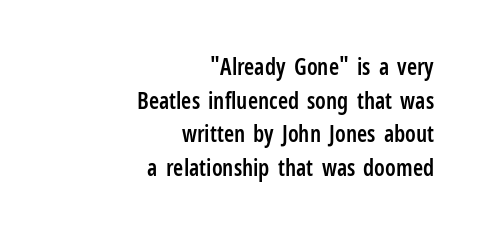
The image shows 23 px text type, upright; set right-aligned, normal line spacing (1.46x), normal letter spacing, not underlined.
